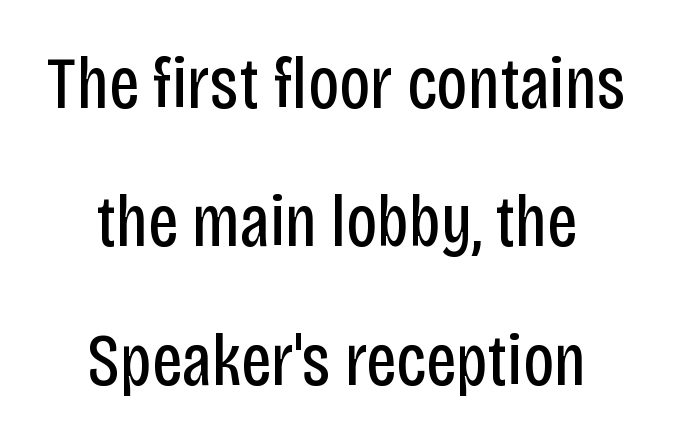
These lines keep a tight, regular rhythm from letter to letter. Unlike italic type, these characters show no tilt at all. The letterforms sit at book weight or below. Varying glyph widths throughout — classic text-font behaviour.
